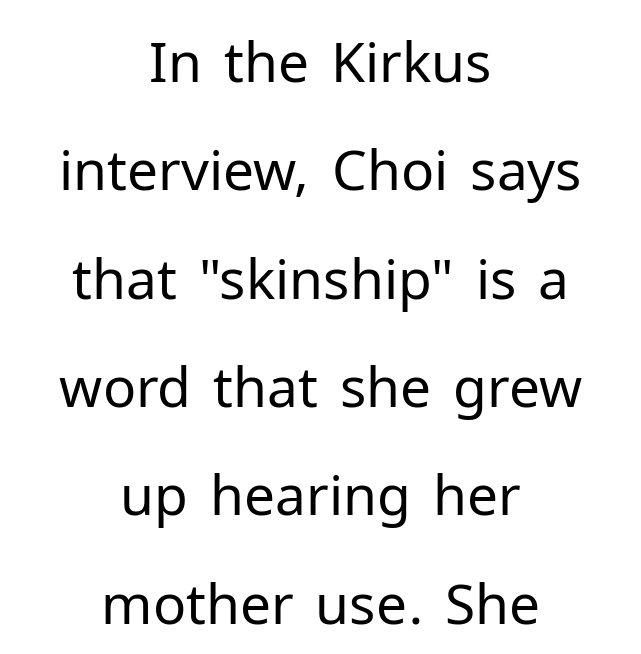
It's the straight-up-and-down kind of type. A clean baseline with only descenders dipping below it. Inter-character spacing is left at the font's built-in metrics. Proportional: the letters do not fall into vertical columns.
